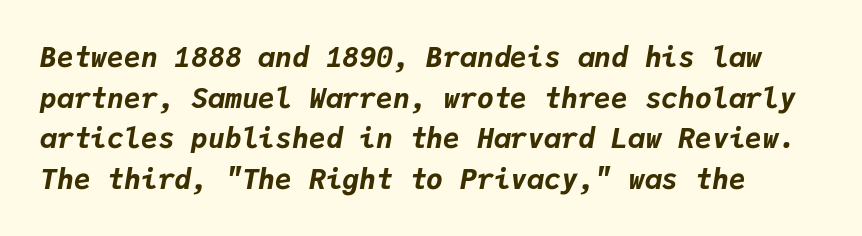
Its strokes are broad and dark, the hallmark of bold type. If you measured baseline to baseline, you'd find a middling distance. Students, note that the glyphs here touch the page at normal intervals. Quick note: italic. Clear beneath every line of the passage.
